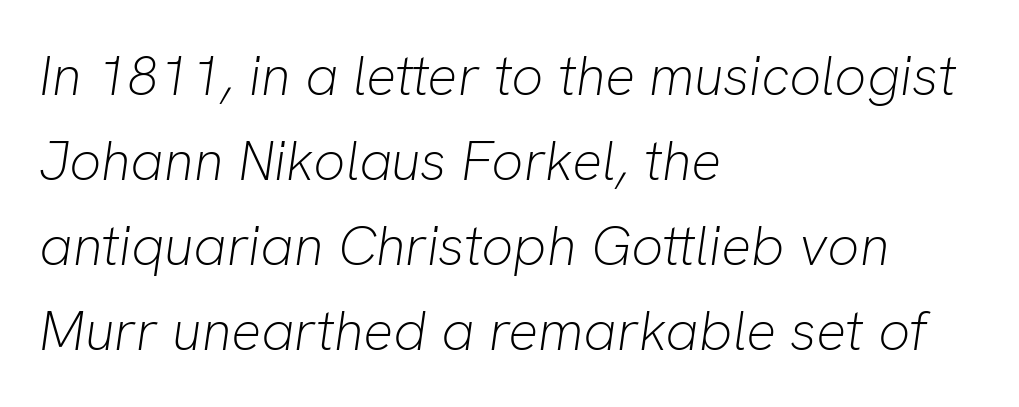
Each letter keeps its own natural width here, so spacing adapts to shape. Horizontal bands of white between lines are of average thickness. The passage shown leans; its letterforms are oblique. Each stroke keeps to a modest, everyday thickness or less.
